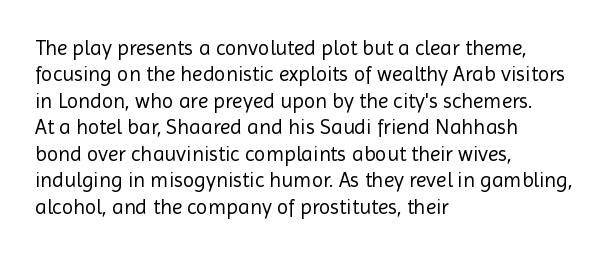
{"italic": "no", "bold": "no", "underline": "no", "align": "left", "line_spacing": "normal", "line_spacing_ratio": 1.26, "letter_spacing": "normal", "letter_spacing_em": 0.0, "glyph_px": 21}
